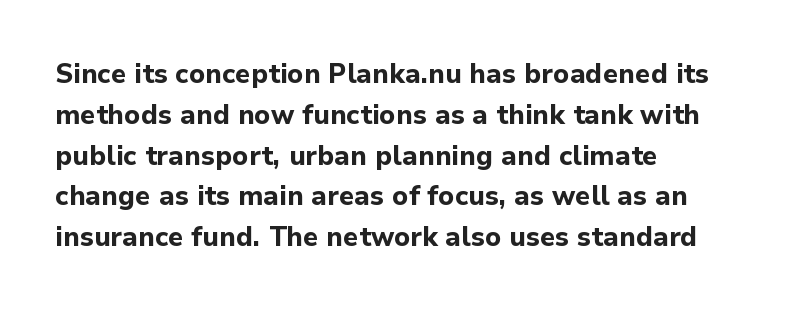
The image shows 27 px bold type, upright; set left-aligned, normal line spacing (1.51x), normal letter spacing, not underlined.
